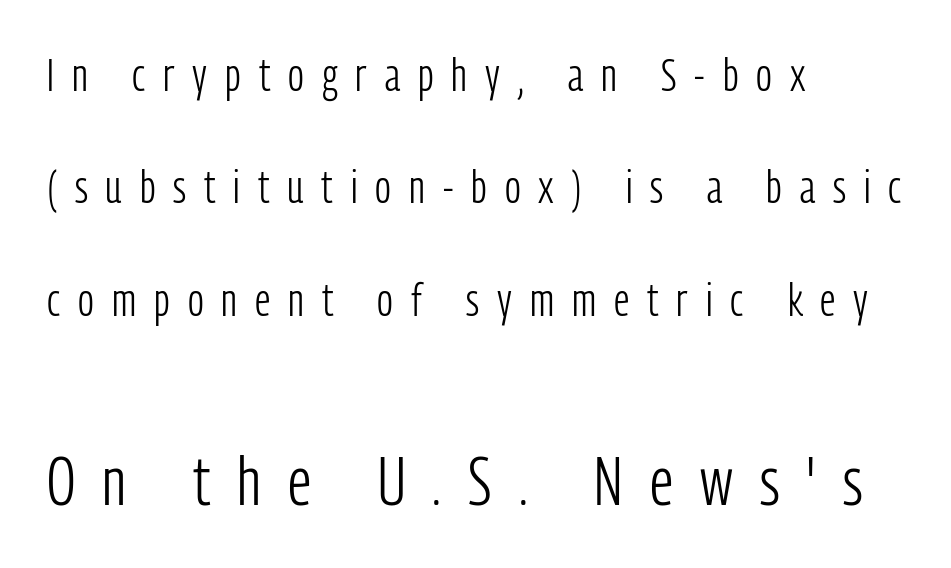
{"serif": "no", "italic": "no", "bold": "no", "weight": "light", "width": "condensed", "stroke_contrast": "low", "x_height": "medium", "monospaced": "no", "underline": "no", "align": "left", "line_spacing": "loose", "line_spacing_ratio": 2.5, "letter_spacing": "wide", "letter_spacing_em": 0.4, "larger_block": "second", "size_ratio": 1.51, "glyph_px": 68}
